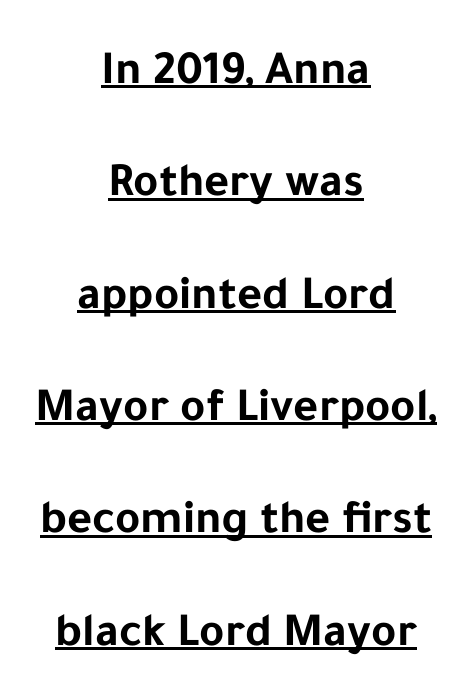
Q: Is the text bold? A: Yes.
Q: Is the text italic (slanted)? A: No, it is upright.
Q: Is the typeface a serif or a sans-serif typeface? A: Sans-serif.
Q: Is the text underlined? A: Yes.
Q: How is the paragraph aligned? A: Centered.
Q: Is the spacing between letters normal or unusually wide? A: Normal.
Q: Is the spacing between lines tight, normal or loose? A: Loose.
Q: Width (condensed, normal, or wide)? A: Normal.
Q: Stroke contrast? A: Low.
Q: x-height? A: Medium.
Q: Monospaced? A: No.
